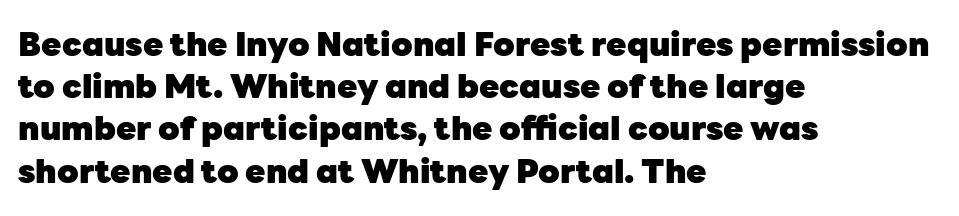
{"serif": "no", "italic": "no", "bold": "yes", "weight": "heavy", "width": "normal", "stroke_contrast": "low", "x_height": "medium", "monospaced": "no", "underline": "no", "align": "left", "line_spacing": "normal", "line_spacing_ratio": 1.28, "letter_spacing": "normal", "letter_spacing_em": 0.0, "glyph_px": 33}
